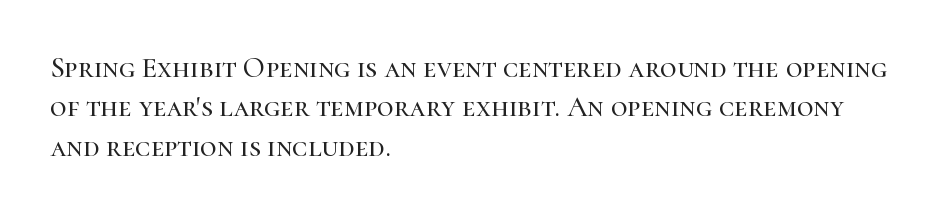
Q: Is the text italic (slanted)? A: No, it is upright.
Q: Is the typeface a serif or a sans-serif typeface? A: Serif.
Q: Is the text underlined? A: No.
Q: How is the paragraph aligned? A: Left-aligned.
Q: Is the spacing between letters normal or unusually wide? A: Normal.
Q: Is the spacing between lines tight, normal or loose? A: Normal.
Q: Width (condensed, normal, or wide)? A: Normal.
Q: Stroke contrast? A: High.
Q: x-height? A: Medium.
Q: Monospaced? A: No.
